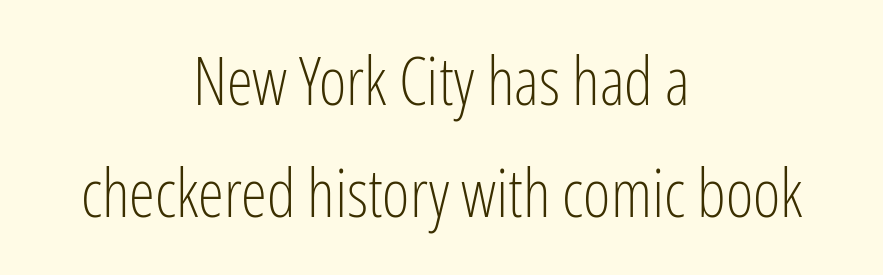
Q: Is the text bold? A: No.
Q: Is the text italic (slanted)? A: No, it is upright.
Q: Is the typeface a serif or a sans-serif typeface? A: Sans-serif.
Q: Is the text underlined? A: No.
Q: How is the paragraph aligned? A: Centered.
Q: Is the spacing between letters normal or unusually wide? A: Normal.
Q: Is the spacing between lines tight, normal or loose? A: Normal.
Q: Width (condensed, normal, or wide)? A: Condensed.
Q: Stroke contrast? A: Low.
Q: x-height? A: Medium.
Q: Monospaced? A: No.
